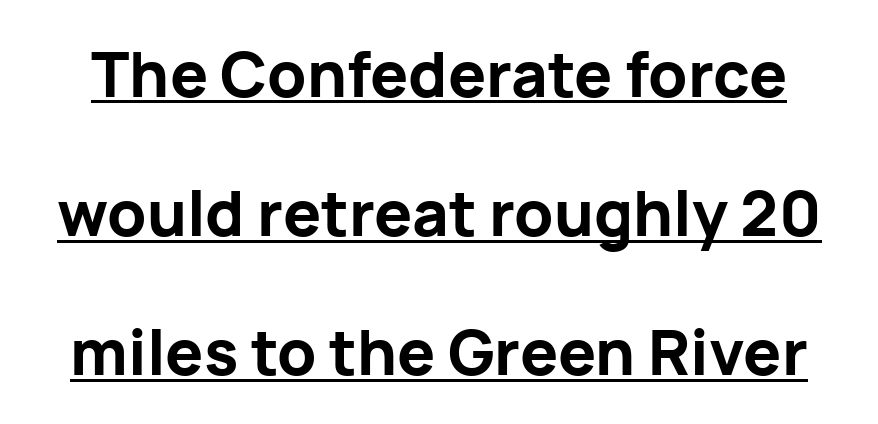
{"serif": "no", "italic": "no", "bold": "yes", "weight": "bold", "width": "normal", "stroke_contrast": "low", "x_height": "medium", "monospaced": "no", "underline": "yes", "line_spacing": "loose", "line_spacing_ratio": 2.21, "letter_spacing": "normal", "letter_spacing_em": 0.0, "glyph_px": 63}
